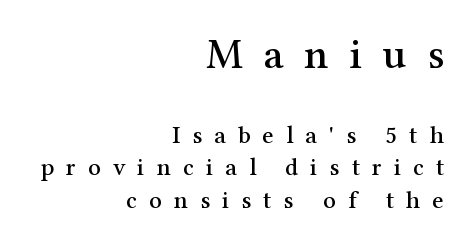
{"serif": "yes", "italic": "no", "width": "normal", "stroke_contrast": "medium", "x_height": "medium", "monospaced": "no", "underline": "no", "align": "right", "line_spacing": "normal", "line_spacing_ratio": 1.31, "letter_spacing": "wide", "letter_spacing_em": 0.48, "larger_block": "first", "size_ratio": 1.72, "glyph_px": 43}
